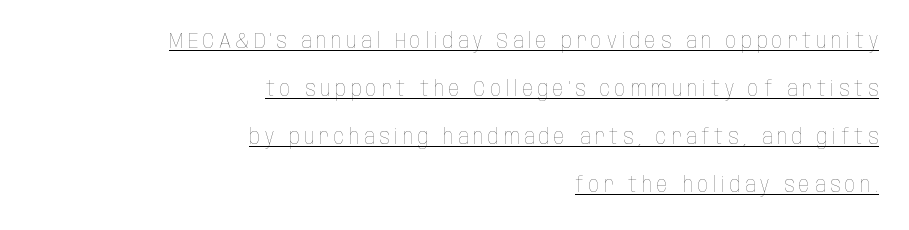
The image shows 21 px text type, upright; set right-aligned, loose line spacing (2.29x), unusually wide letter spacing (+0.23 em), underlined.
